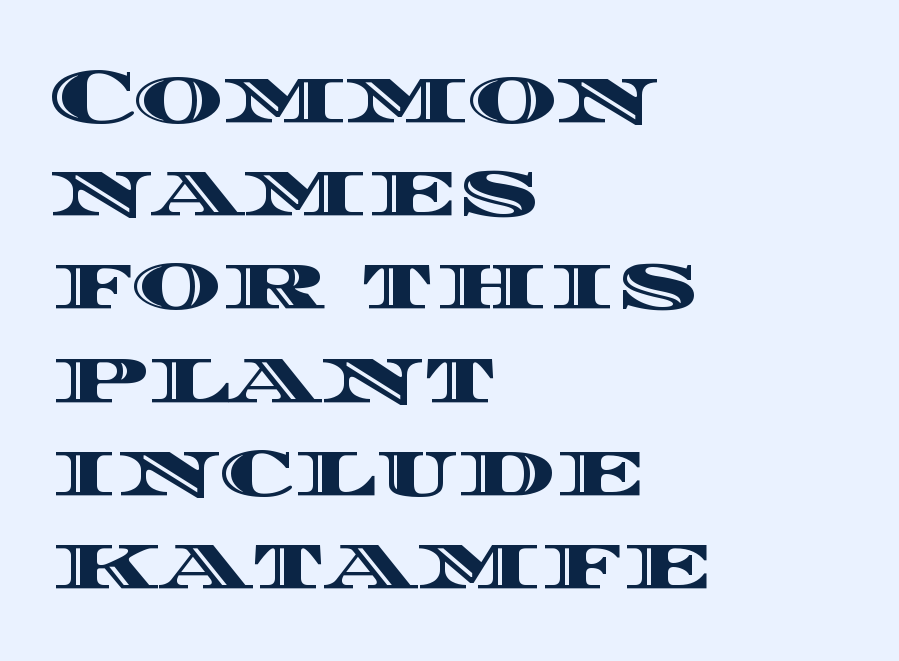
The image shows 77 px wide type, upright; set left-aligned, line spacing 1.21x, normal letter spacing, not underlined; a large x-height.
